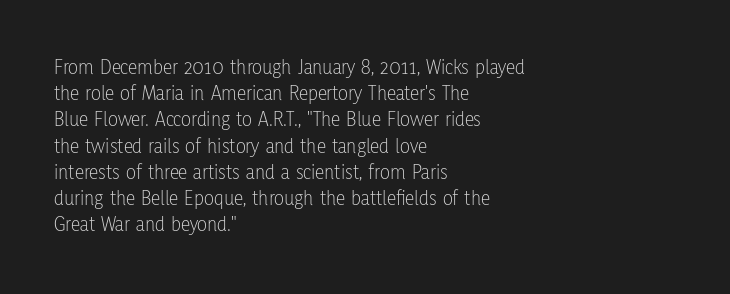
{"italic": "no", "bold": "no", "underline": "no", "align": "left", "line_spacing": "normal", "line_spacing_ratio": 1.25, "letter_spacing": "normal", "letter_spacing_em": 0.0, "glyph_px": 21}
